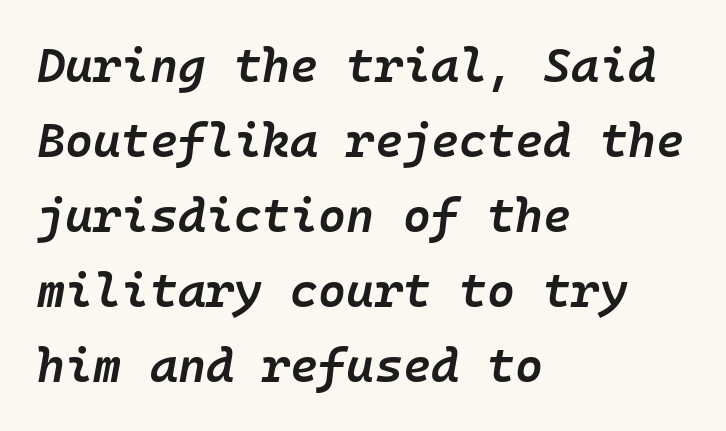
Q: Is the text bold? A: Semi-bold.
Q: Is the text italic (slanted)? A: Yes, it leans right by about 10 degrees.
Q: Is the text underlined? A: No.
Q: How is the paragraph aligned? A: Left-aligned.
Q: Is the spacing between letters normal or unusually wide? A: Normal.
Q: Is the spacing between lines tight, normal or loose? A: Normal.
Q: Width (condensed, normal, or wide)? A: Normal.
Q: Stroke contrast? A: Low.
Q: x-height? A: Medium.
